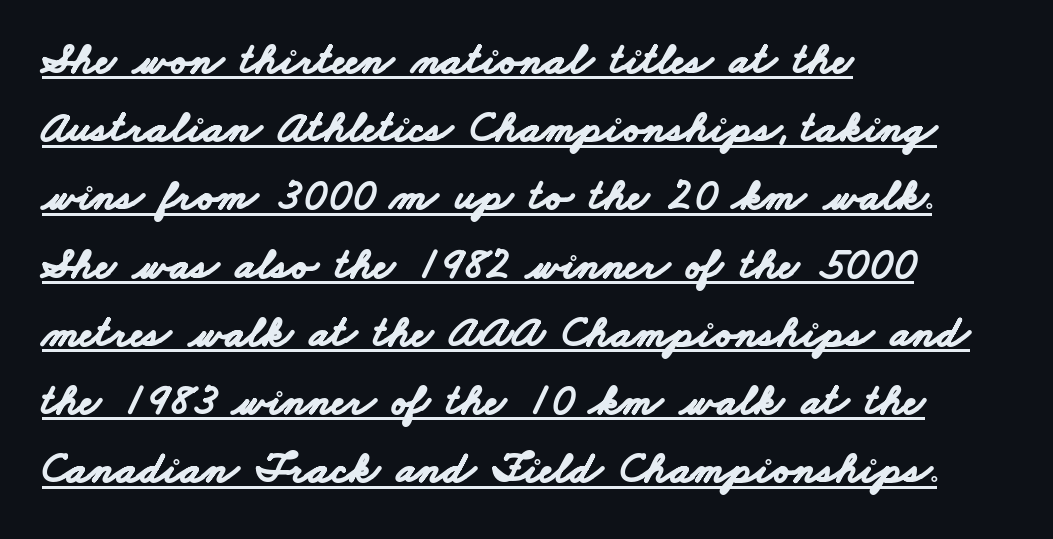
Q: Is the text bold? A: Yes.
Q: Is the typeface a serif or a sans-serif typeface? A: Sans-serif.
Q: Is the text underlined? A: Yes.
Q: How is the paragraph aligned? A: Left-aligned.
Q: Is the spacing between letters normal or unusually wide? A: Normal.
Q: Is the spacing between lines tight, normal or loose? A: Normal.
Q: Width (condensed, normal, or wide)? A: Wide.
Q: Stroke contrast? A: Low.
Q: x-height? A: Small.
Q: Monospaced? A: No.
